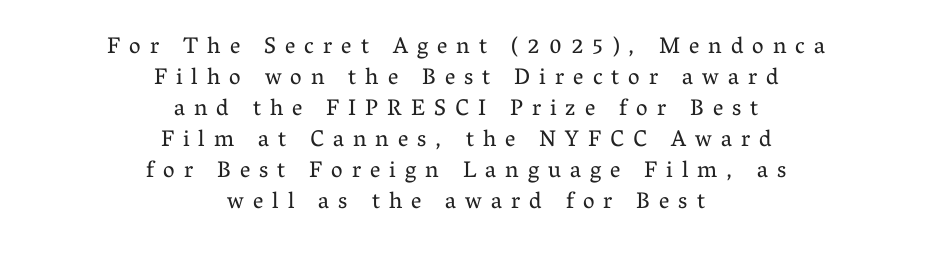
Q: Is the text bold? A: No.
Q: Is the text italic (slanted)? A: No, it is upright.
Q: Is the text underlined? A: No.
Q: How is the paragraph aligned? A: Centered.
Q: Is the spacing between letters normal or unusually wide? A: Unusually wide.
Q: Is the spacing between lines tight, normal or loose? A: Normal.
